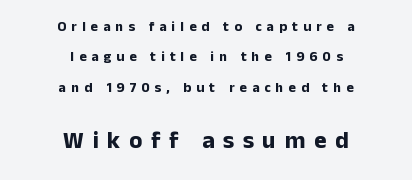
The image shows 24 px bold type, upright; set centered, loose line spacing (2.17x), unusually wide letter spacing (+0.36 em), not underlined; the second (bottom) block is 1.71x larger.
